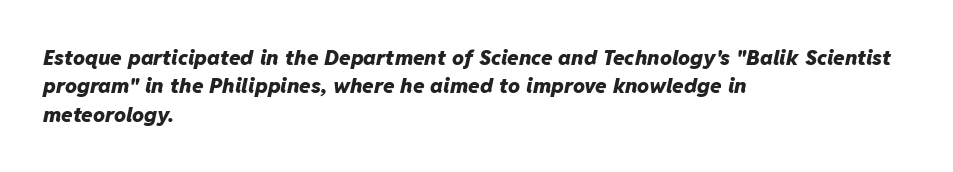
{"italic": "yes", "lean": "right", "slant_degrees": 11, "bold": "yes", "underline": "no", "align": "left", "line_spacing": "normal", "line_spacing_ratio": 1.35, "letter_spacing": "normal", "letter_spacing_em": 0.0, "glyph_px": 21}
